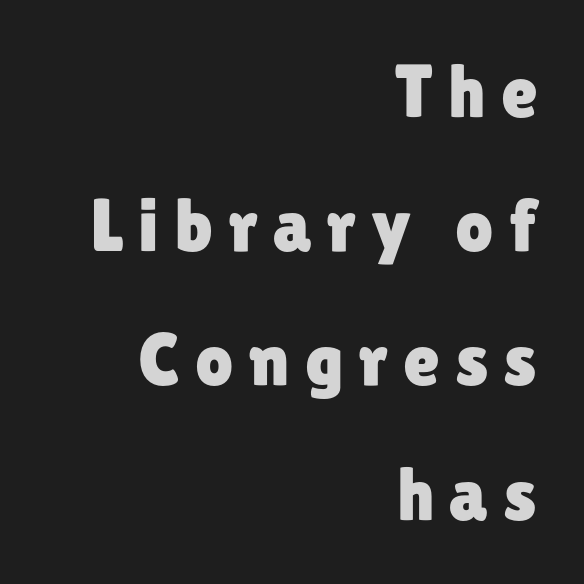
{"serif": "no", "italic": "no", "width": "normal", "stroke_contrast": "low", "x_height": "medium", "monospaced": "no", "underline": "no", "align": "right", "line_spacing_ratio": 1.79, "letter_spacing": "wide", "letter_spacing_em": 0.2, "glyph_px": 75}
